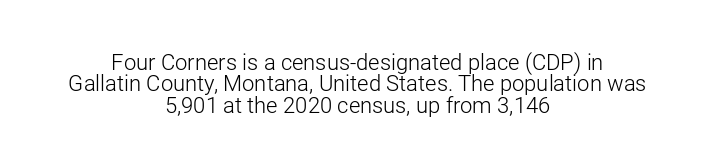
Q: Is the text bold? A: No.
Q: Is the text italic (slanted)? A: No, it is upright.
Q: Is the text underlined? A: No.
Q: How is the paragraph aligned? A: Centered.
Q: Is the spacing between letters normal or unusually wide? A: Normal.
Q: Is the spacing between lines tight, normal or loose? A: Tight.
